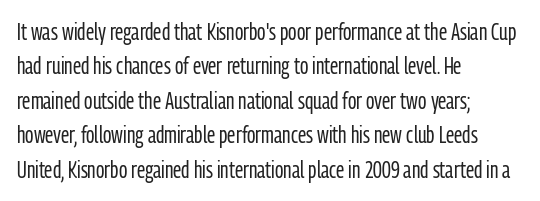
Observe the ordinary spacing: letters are neighbours, not strangers. Only glyphs here, with clear space below each row. Honestly, the row spacing looks completely unremarkable. No letter is thick-stroked: the sample isn't bold.
